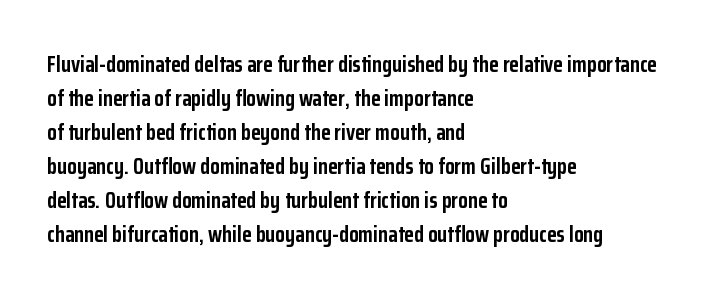
{"italic": "no", "bold": "yes", "underline": "no", "align": "left", "line_spacing": "normal", "line_spacing_ratio": 1.55, "letter_spacing": "normal", "letter_spacing_em": 0.0, "glyph_px": 22}
